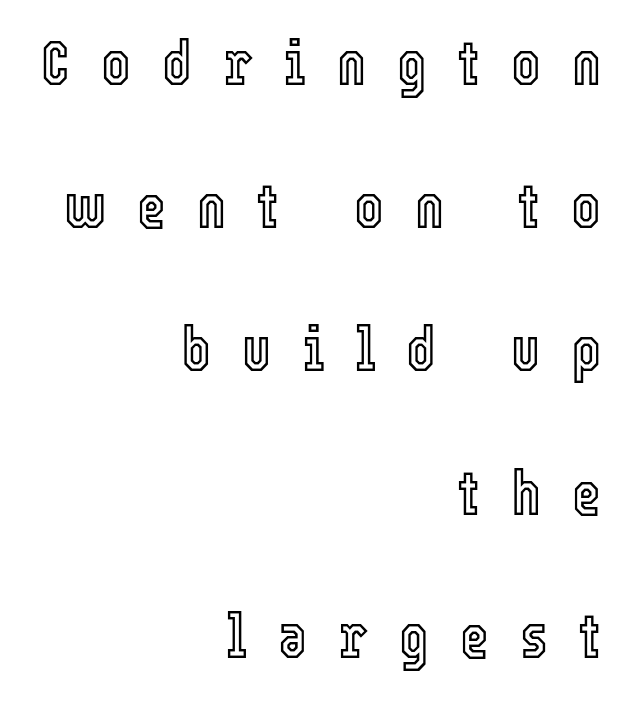
{"italic": "no", "width": "condensed", "x_height": "medium", "monospaced": "no", "underline": "no", "align": "right", "line_spacing": "loose", "line_spacing_ratio": 2.31, "letter_spacing": "wide", "letter_spacing_em": 0.5, "glyph_px": 62}
